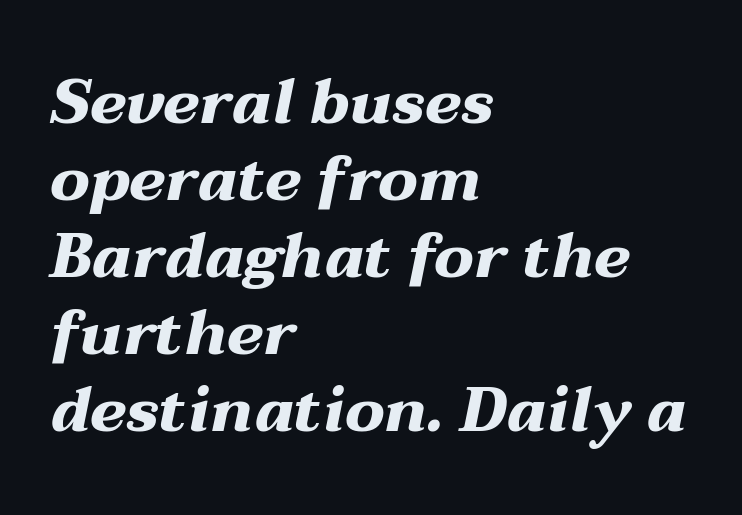
Has an underline been added? It has not. Think of a printed novel: that variable character pitch is what you see here. A typesetter would mark this as italic. Typesetter's note: full bold, strokes at maximum text heaviness. Here the glyphs are tracked normally, forming tight word shapes.
